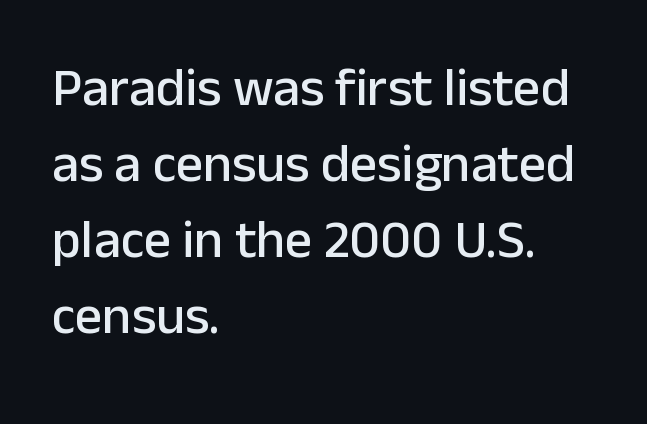
{"serif": "no", "italic": "no", "width": "normal", "stroke_contrast": "low", "x_height": "medium", "monospaced": "no", "underline": "no", "align": "left", "line_spacing": "normal", "line_spacing_ratio": 1.41, "letter_spacing": "normal", "letter_spacing_em": 0.0, "glyph_px": 54}
